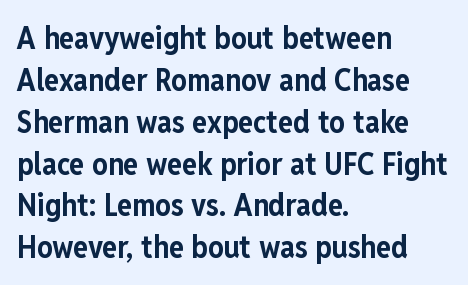
{"serif": "no", "italic": "no", "bold": "yes", "weight": "bold", "width": "condensed", "stroke_contrast": "low", "x_height": "medium", "monospaced": "no", "underline": "no", "align": "left", "line_spacing": "normal", "line_spacing_ratio": 1.35, "letter_spacing": "normal", "letter_spacing_em": 0.0, "glyph_px": 31}
